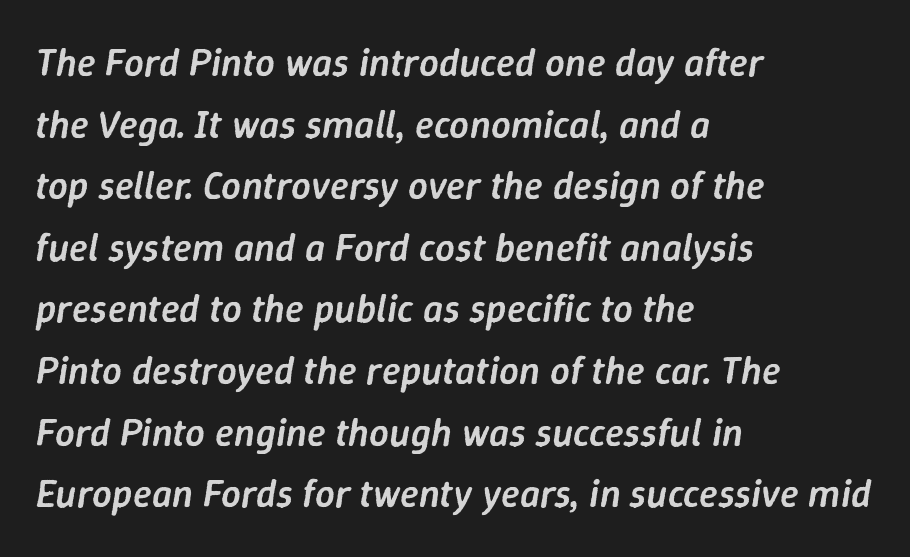
The image shows 39 px semibold type, italic (leaning right); set left-aligned, normal line spacing (1.58x), normal letter spacing, not underlined; low stroke contrast and a medium x-height.
